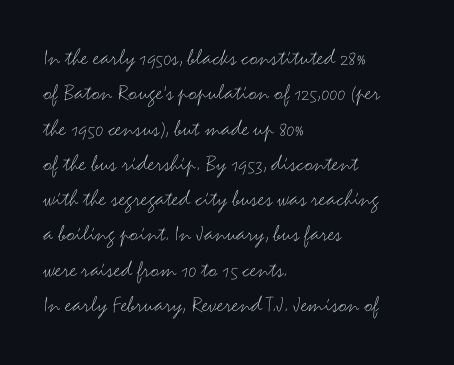
Q: Is the text bold? A: No.
Q: Is the text italic (slanted)? A: Yes.
Q: Is the text underlined? A: No.
Q: How is the paragraph aligned? A: Left-aligned.
Q: Is the spacing between letters normal or unusually wide? A: Normal.
Q: Is the spacing between lines tight, normal or loose? A: Normal.
